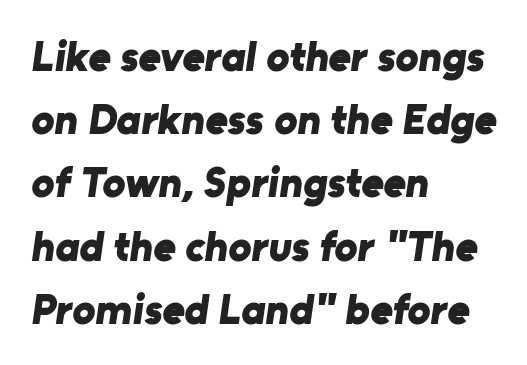
The image shows 43 px bold sans-serif type; set left-aligned, normal line spacing (1.47x), normal letter spacing, not underlined; low stroke contrast and a medium x-height.
